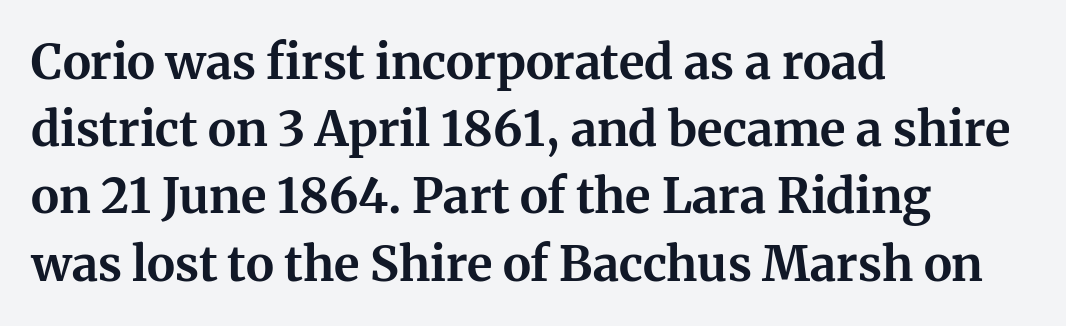
Each word holds together tightly as a unit, with standard inter-letter gaps. Think of a printed novel: that variable character pitch is what you see here. A serif font was chosen for this passage. The specimen omits any rule beneath the text block's lines. Notice how the stems are strictly vertical — no italics here.
